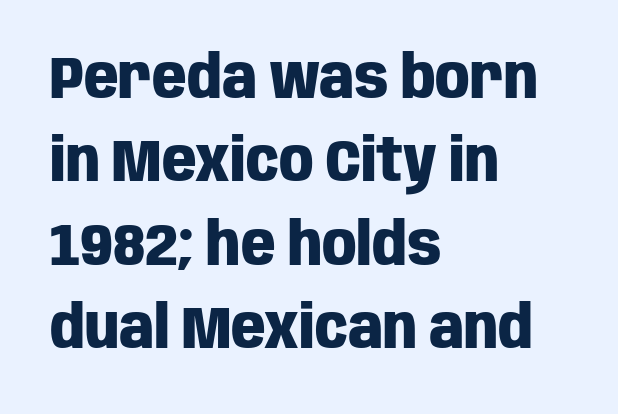
Q: Is the text bold? A: Yes.
Q: Is the text italic (slanted)? A: No, it is upright.
Q: Is the typeface a serif or a sans-serif typeface? A: Sans-serif.
Q: Is the text underlined? A: No.
Q: How is the paragraph aligned? A: Left-aligned.
Q: Is the spacing between letters normal or unusually wide? A: Normal.
Q: Is the spacing between lines tight, normal or loose? A: Normal.
Q: Width (condensed, normal, or wide)? A: Condensed.
Q: Stroke contrast? A: Low.
Q: x-height? A: Large.
Q: Monospaced? A: No.
